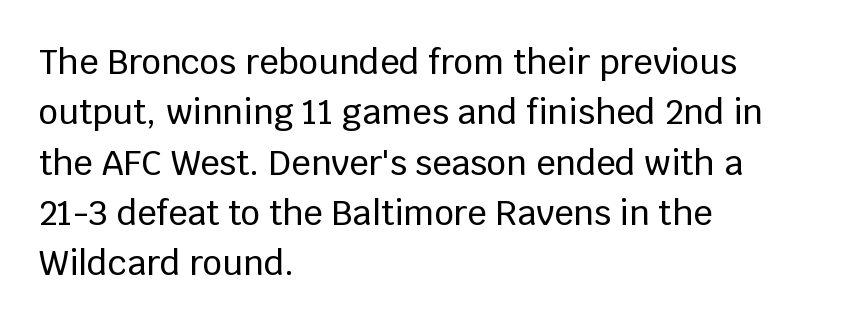
The image shows 34 px sans-serif type, upright; set left-aligned, normal line spacing (1.48x), normal letter spacing, not underlined; low stroke contrast and a large x-height.
